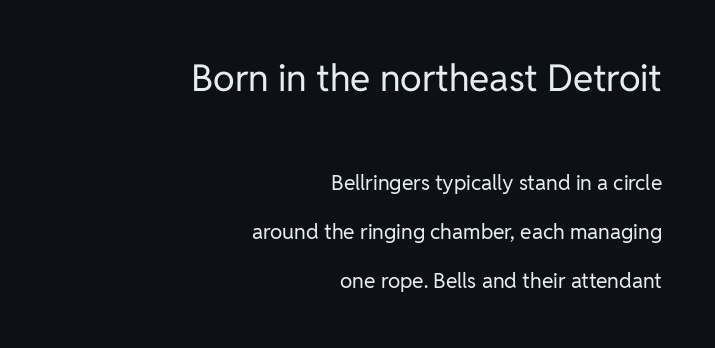
These lines were composed using upright roman letters. Proportional: the letters do not fall into vertical columns. The passage is arranged like a letterhead date or caption credit — flush right. Here the first block reads like a headline and the second like body copy. This sample uses a sans-serif face.
